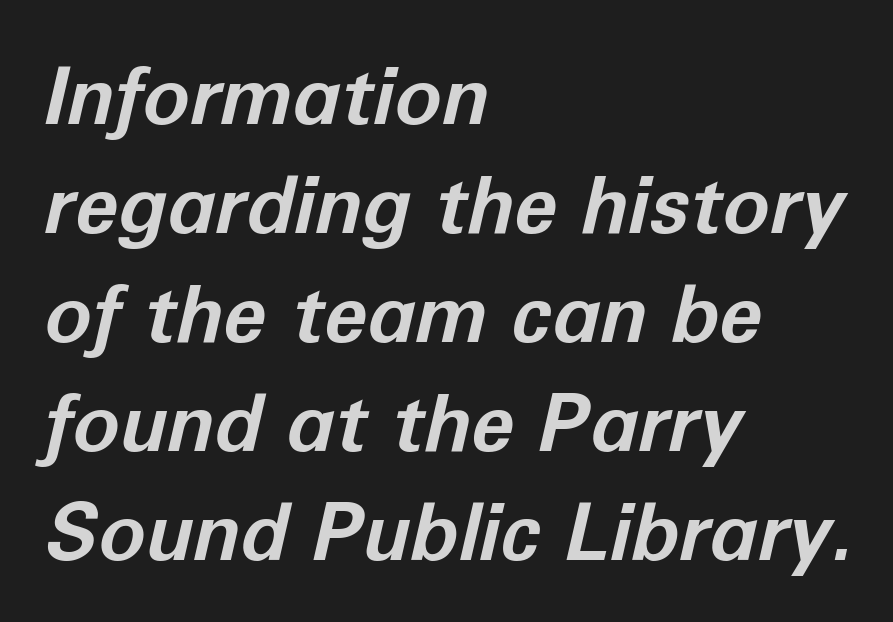
A bare baseline throughout the passage. Looks like regular typesetting: each glyph gets only the width it needs. The space between consecutive lines is moderate. These lines stack with their left ends in a neat column. Quick note: italic.
